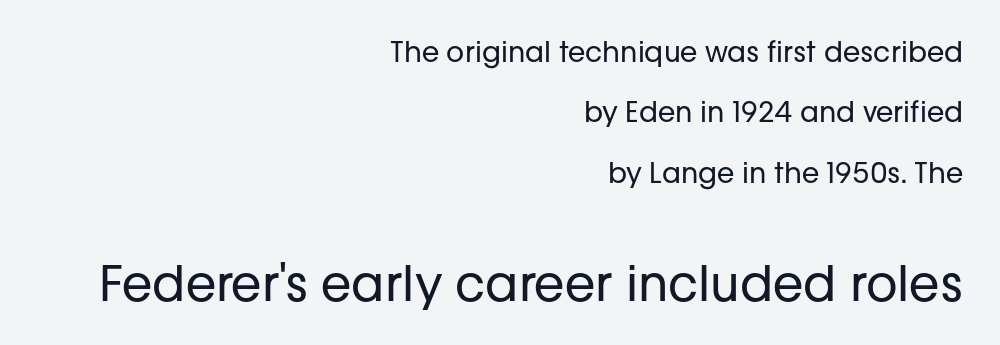
Vertical stems look standard width or narrower in stroke. The passage shown begins with its smaller block and ends with its larger one. Caption: multi-line text, flush right, ragged left. The gaps between neighbouring characters are ordinary and unremarkable. Check where the strokes stop: nothing finishes them off — pure sans.
